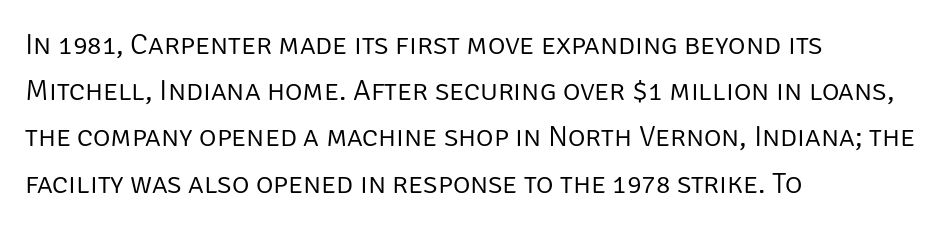
The image shows 30 px light sans-serif type, upright; set left-aligned, normal line spacing (1.54x), normal letter spacing, not underlined; low stroke contrast and a large x-height.
